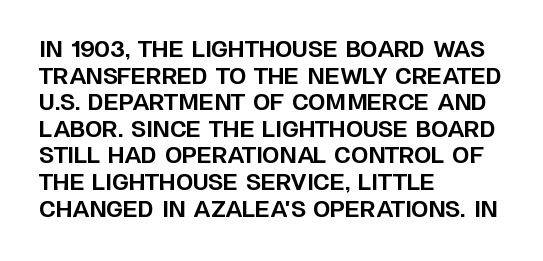
{"italic": "no", "bold": "yes", "underline": "no", "align": "left", "line_spacing_ratio": 1.21, "letter_spacing": "normal", "letter_spacing_em": 0.0, "glyph_px": 22}
